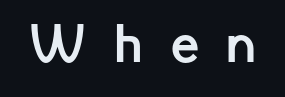
The image shows 54 px semibold sans-serif type, upright; set unusually wide letter spacing (+0.49 em), not underlined; low stroke contrast and a medium x-height.
